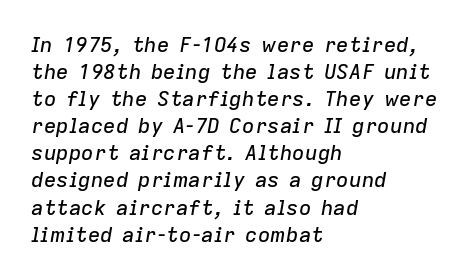
The image shows 21 px text type, italic (leaning right); set left-aligned, normal line spacing (1.29x), normal letter spacing, not underlined.
